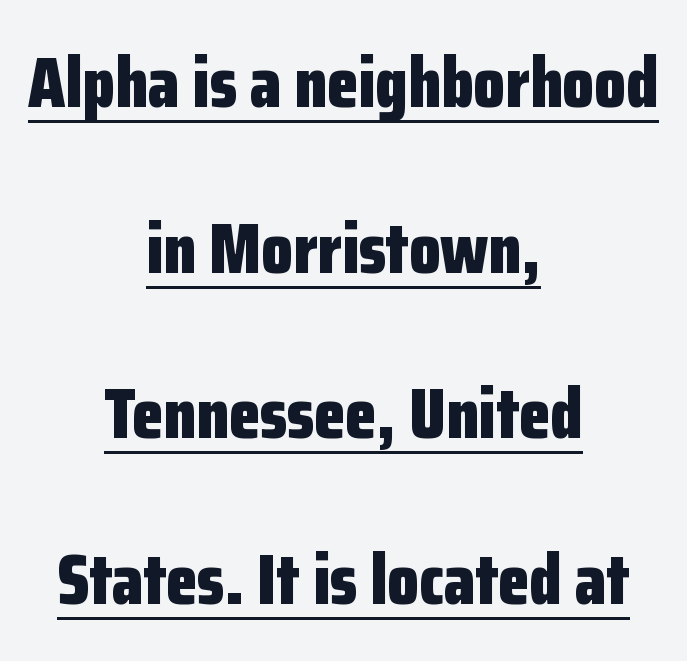
Q: Is the text bold? A: Yes.
Q: Is the text italic (slanted)? A: No, it is upright.
Q: Is the typeface a serif or a sans-serif typeface? A: Sans-serif.
Q: Is the text underlined? A: Yes.
Q: How is the paragraph aligned? A: Centered.
Q: Is the spacing between letters normal or unusually wide? A: Normal.
Q: Is the spacing between lines tight, normal or loose? A: Loose.
Q: Width (condensed, normal, or wide)? A: Condensed.
Q: Stroke contrast? A: Low.
Q: x-height? A: Medium.
Q: Monospaced? A: No.
